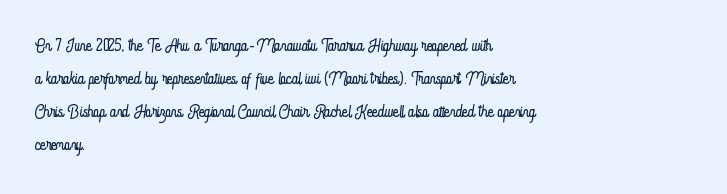
The image shows 24 px text type; set left-aligned, normal line spacing (1.37x), normal letter spacing, not underlined.
